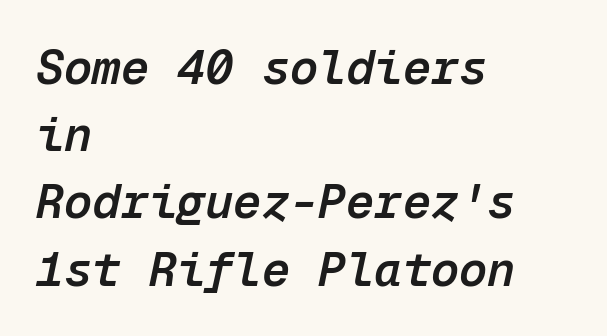
{"italic": "yes", "lean": "right", "slant_degrees": 12, "bold": "semi", "weight": "semibold", "width": "normal", "stroke_contrast": "low", "x_height": "medium", "monospaced": "yes", "underline": "no", "align": "left", "line_spacing": "normal", "line_spacing_ratio": 1.43, "letter_spacing": "normal", "letter_spacing_em": 0.0, "glyph_px": 47}
